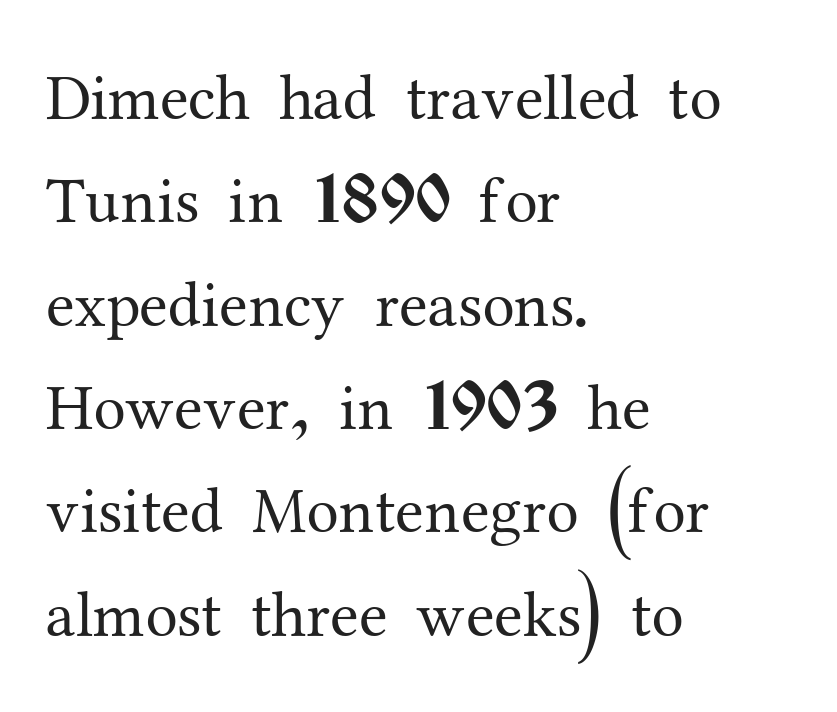
The passage shown is not underscored anywhere. Looks like regular typesetting: each glyph gets only the width it needs. What stands out about the letter spacing? Nothing — it is the standard amount. This sample is left-justified, so line endings fall wherever the words run out. Rows of type keep a routine distance in the vertical direction. Stroke mass is kept to a normal reading level or below.
